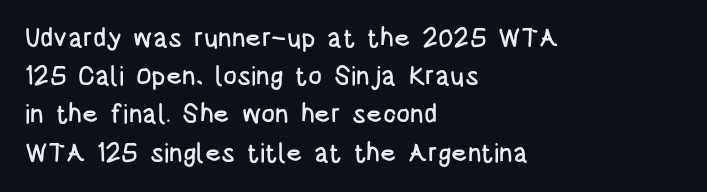
Glance below the letters and you will spot only blank space. Interline gaps are of average width in this sample. The type sits square on the baseline with zero lean. The text block is weighted toward the left margin, trailing off unevenly rightward. These lines keep a tight, regular rhythm from letter to letter.
